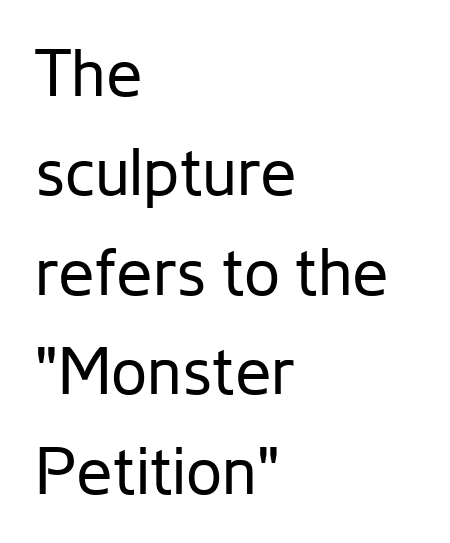
{"serif": "no", "italic": "no", "bold": "no", "weight": "regular", "width": "normal", "stroke_contrast": "low", "x_height": "medium", "monospaced": "no", "underline": "no", "align": "left", "line_spacing": "normal", "line_spacing_ratio": 1.53, "letter_spacing": "normal", "letter_spacing_em": 0.0, "glyph_px": 65}
